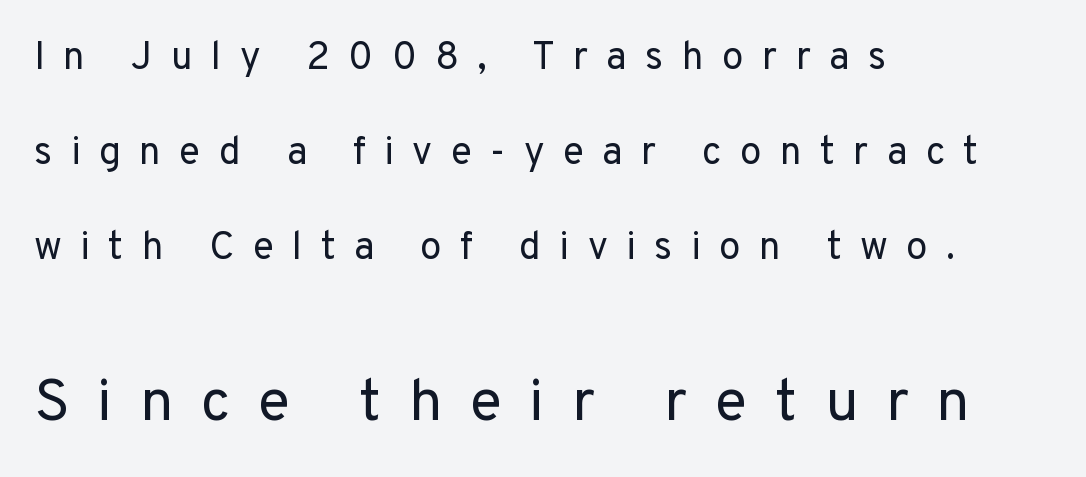
Q: Is the text bold? A: No.
Q: Is the text italic (slanted)? A: No, it is upright.
Q: Is the typeface a serif or a sans-serif typeface? A: Sans-serif.
Q: Is the text underlined? A: No.
Q: How is the paragraph aligned? A: Left-aligned.
Q: Is the spacing between letters normal or unusually wide? A: Unusually wide.
Q: Is the spacing between lines tight, normal or loose? A: Loose.
Q: Which block of text is set in a larger size, the first (top) or the second (bottom)? A: The second (bottom) one.
Q: Width (condensed, normal, or wide)? A: Normal.
Q: Stroke contrast? A: Low.
Q: x-height? A: Medium.
Q: Monospaced? A: No.
